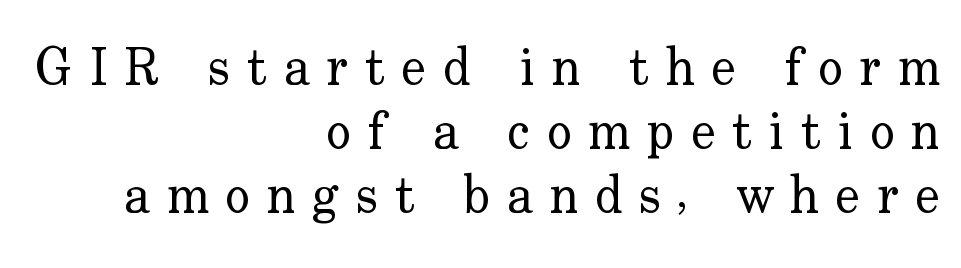
Small tapered or slab feet sit at the stroke ends, so this counts as serif. What stands out about the letter spacing? Its width — letters are far apart. The rendering uses natural spacing where letterforms have individual widths. Stem width sits at or under what a default text font uses. The letters stand upright; this is a roman face. The paragraph shown leans on its right margin.
